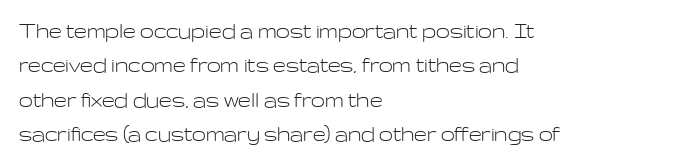
Q: Is the text bold? A: No.
Q: Is the text italic (slanted)? A: No, it is upright.
Q: Is the text underlined? A: No.
Q: How is the paragraph aligned? A: Left-aligned.
Q: Is the spacing between letters normal or unusually wide? A: Normal.
Q: Is the spacing between lines tight, normal or loose? A: Normal.
